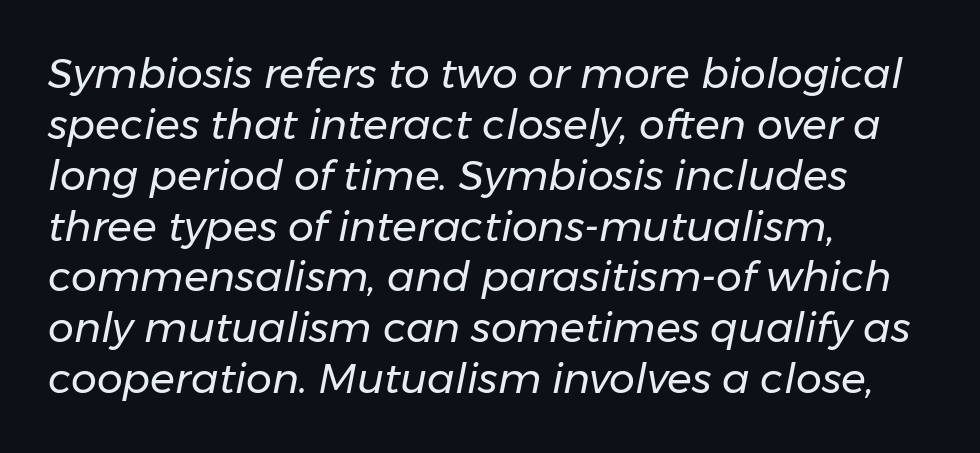
{"italic": "yes", "lean": "right", "slant_degrees": 11, "bold": "no", "weight": "regular", "width": "normal", "stroke_contrast": "low", "x_height": "medium", "monospaced": "no", "underline": "no", "align": "left", "line_spacing_ratio": 1.24, "letter_spacing": "normal", "letter_spacing_em": 0.0, "glyph_px": 41}
